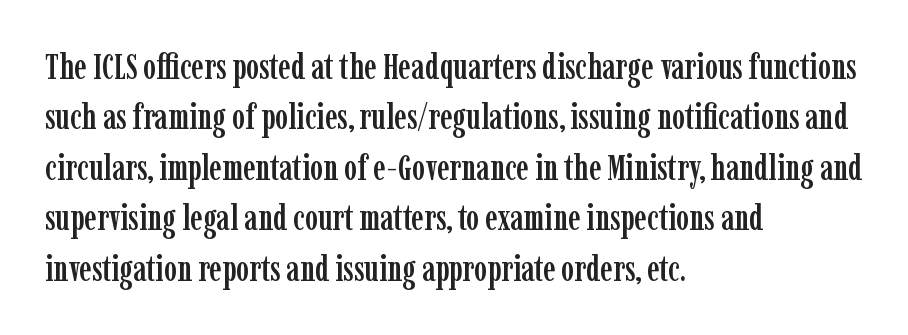
{"serif": "yes", "italic": "no", "width": "condensed", "stroke_contrast": "low", "x_height": "medium", "monospaced": "no", "underline": "no", "align": "left", "line_spacing": "normal", "line_spacing_ratio": 1.44, "letter_spacing": "normal", "letter_spacing_em": 0.0, "glyph_px": 35}
